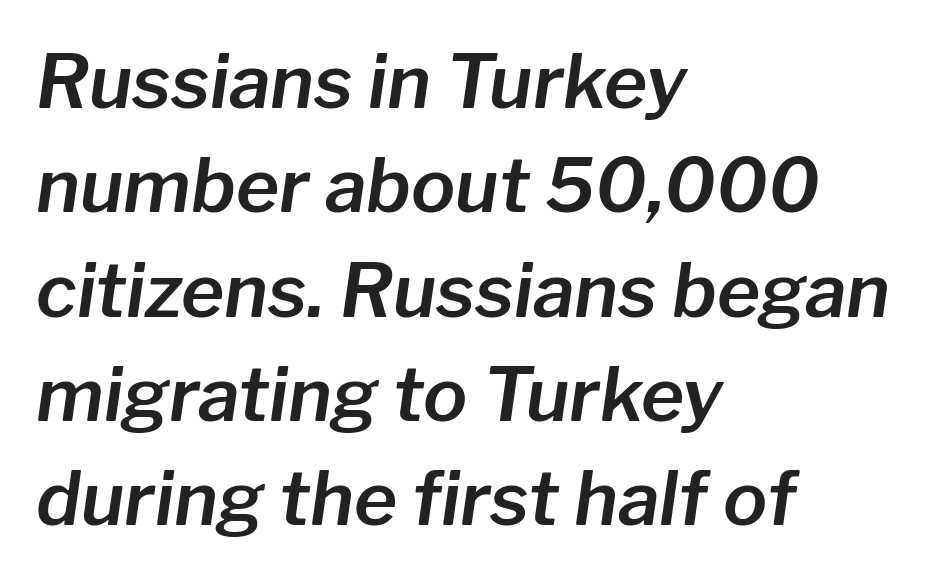
The image shows 74 px text type, italic (leaning right); set left-aligned, normal line spacing (1.41x), normal letter spacing, not underlined; low stroke contrast and a medium x-height.
